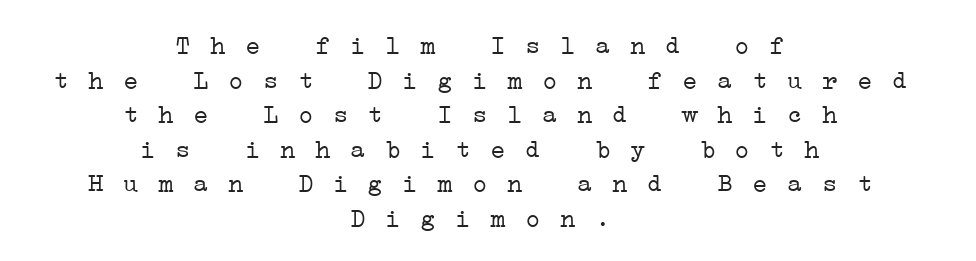
Q: Is the text bold? A: No.
Q: Is the text underlined? A: No.
Q: How is the paragraph aligned? A: Centered.
Q: Is the spacing between lines tight, normal or loose? A: Normal.
